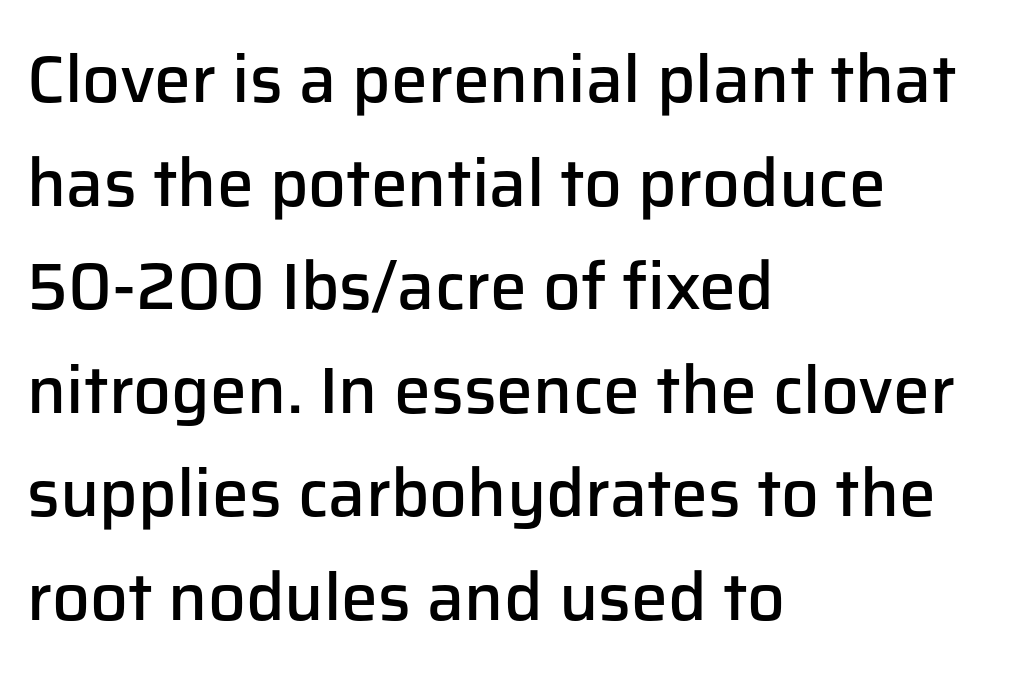
The image shows 66 px semibold sans-serif type, upright; set left-aligned, normal line spacing (1.57x), normal letter spacing, not underlined; low stroke contrast and a medium x-height.
